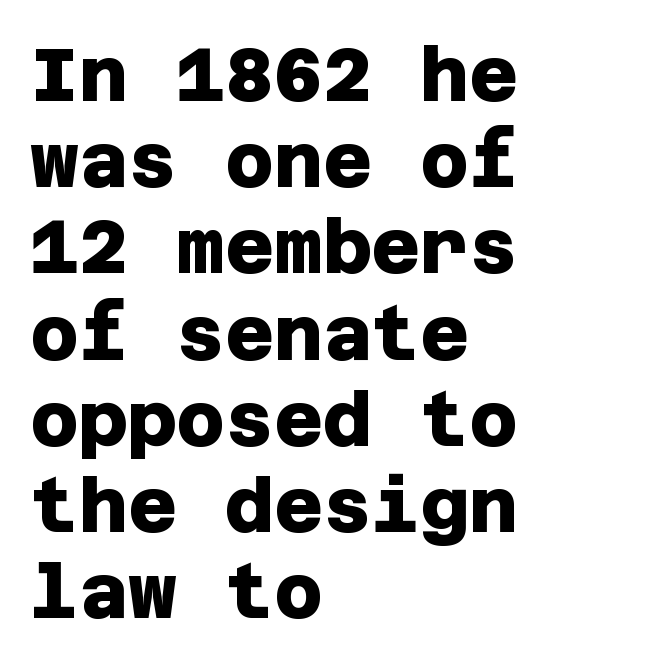
{"serif": "no", "bold": "yes", "weight": "heavy", "width": "normal", "stroke_contrast": "low", "x_height": "large", "underline": "no", "align": "left", "line_spacing": "tight", "line_spacing_ratio": 1.15, "letter_spacing": "normal", "letter_spacing_em": 0.0, "glyph_px": 75}
